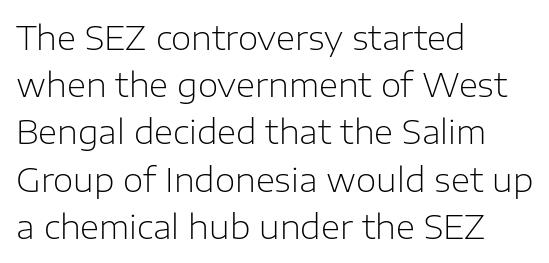
The image shows 33 px light sans-serif type, upright; set left-aligned, normal line spacing (1.43x), normal letter spacing, not underlined; low stroke contrast and a medium x-height.
